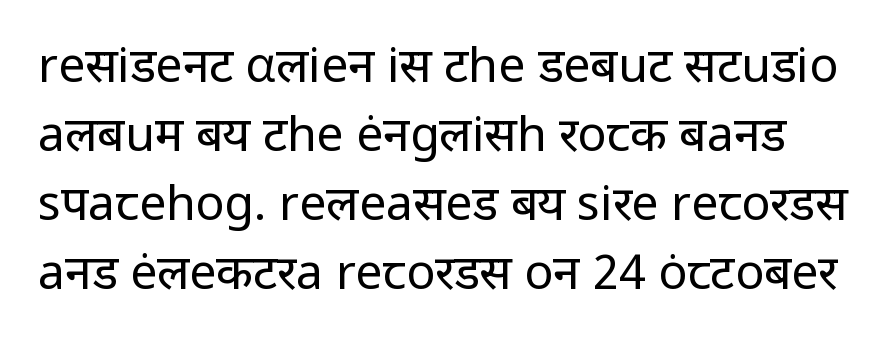
{"serif": "no", "italic": "no", "bold": "no", "weight": "regular", "width": "normal", "stroke_contrast": "low", "x_height": "medium", "monospaced": "no", "underline": "no", "line_spacing": "normal", "line_spacing_ratio": 1.44, "letter_spacing": "normal", "letter_spacing_em": 0.0, "glyph_px": 48}
